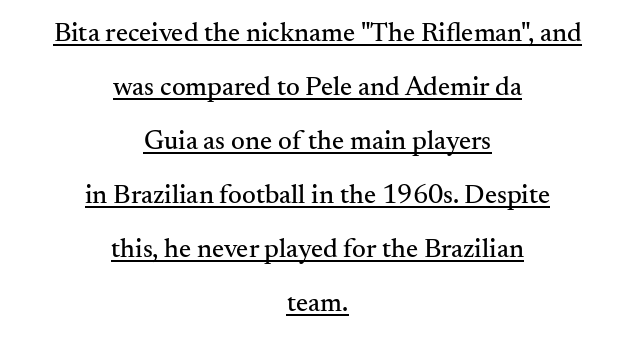
The image shows 27 px text type, upright; set centered, loose line spacing (2.0x), normal letter spacing, underlined.
